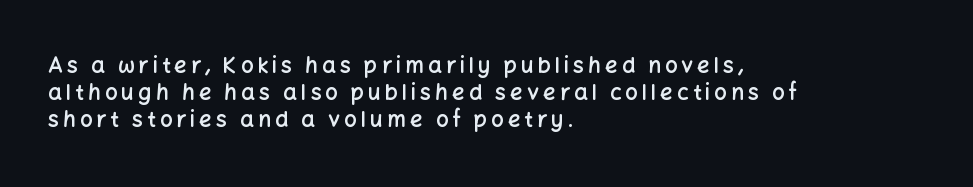
Is the type bold? Partly — it's a semibold, heavier than regular but not fully bold. Leftover space on each line is placed entirely after the last word. The letters stand upright; this is a roman face. Unmarked baselines from the first word to the last.
